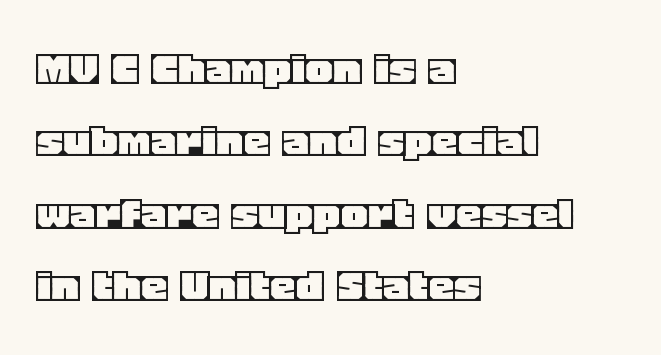
{"italic": "no", "width": "normal", "x_height": "large", "monospaced": "no", "underline": "no", "align": "left", "line_spacing": "normal", "line_spacing_ratio": 1.39, "letter_spacing": "normal", "letter_spacing_em": 0.0, "glyph_px": 52}
